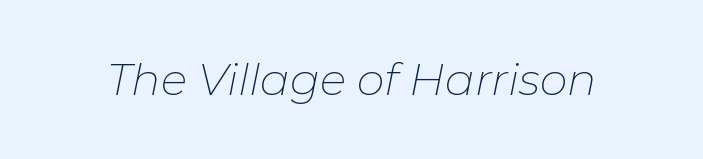
{"italic": "yes", "lean": "right", "slant_degrees": 11, "bold": "no", "weight": "thin", "width": "normal", "stroke_contrast": "low", "x_height": "medium", "monospaced": "no", "underline": "no", "letter_spacing": "normal", "letter_spacing_em": 0.0, "glyph_px": 44}
